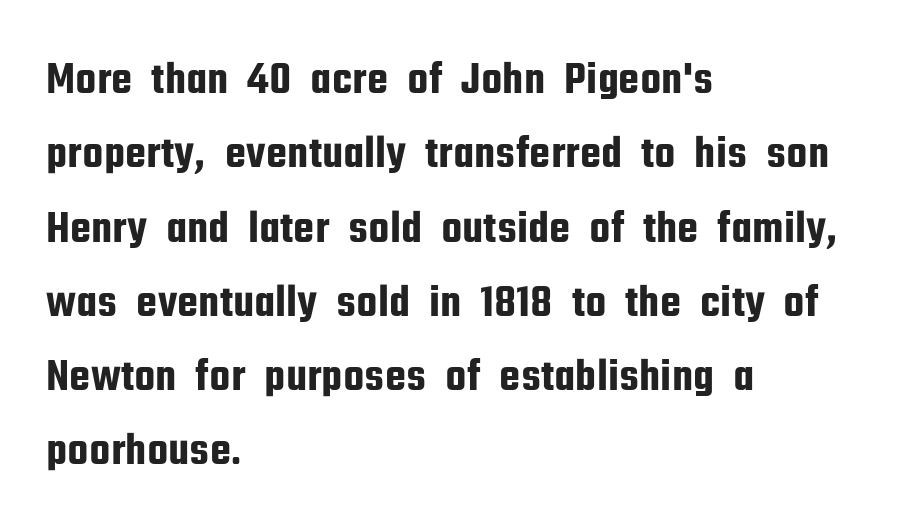
Q: Is the text italic (slanted)? A: No, it is upright.
Q: Is the typeface a serif or a sans-serif typeface? A: Sans-serif.
Q: Is the text underlined? A: No.
Q: How is the paragraph aligned? A: Left-aligned.
Q: Is the spacing between letters normal or unusually wide? A: Normal.
Q: Is the spacing between lines tight, normal or loose? A: Normal.
Q: Width (condensed, normal, or wide)? A: Condensed.
Q: Stroke contrast? A: Low.
Q: x-height? A: Medium.
Q: Monospaced? A: No.
